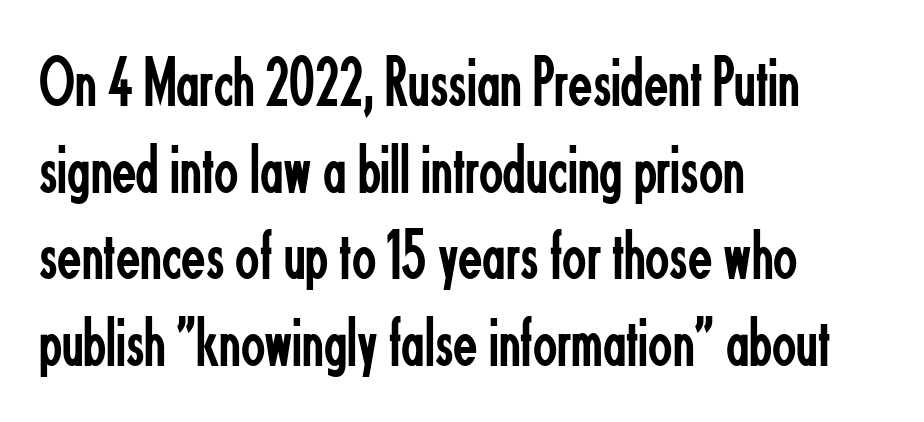
The image shows 71 px regular-weight, condensed sans-serif type, upright; set left-aligned, line spacing 1.22x, normal letter spacing, not underlined; low stroke contrast and a small x-height.
